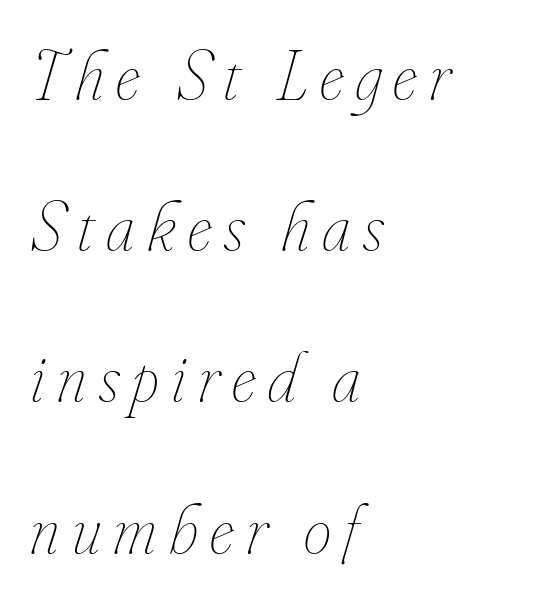
The image shows 70 px thin, condensed type, italic (leaning right); set left-aligned, loose line spacing (2.16x), not underlined; low stroke contrast and a small x-height.
